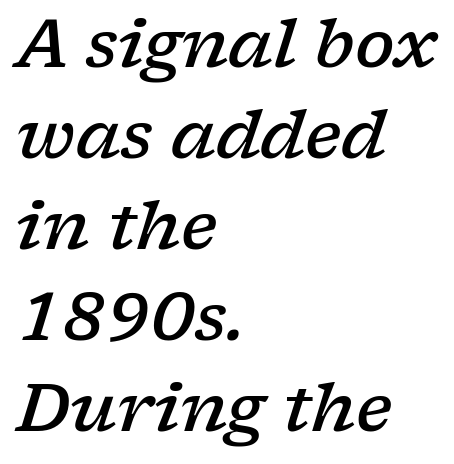
{"serif": "yes", "italic": "yes", "lean": "right", "slant_degrees": 17, "bold": "semi", "weight": "semibold", "width": "wide", "stroke_contrast": "low", "x_height": "medium", "monospaced": "no", "underline": "no", "align": "left", "line_spacing": "normal", "line_spacing_ratio": 1.38, "letter_spacing": "normal", "letter_spacing_em": 0.0, "glyph_px": 66}
